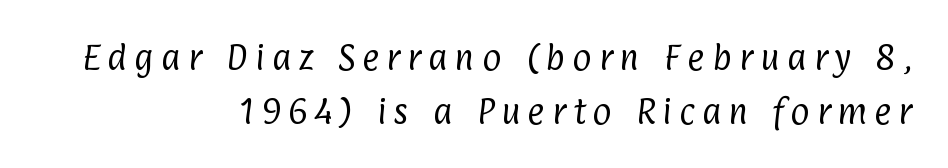
Q: Is the text bold? A: No.
Q: Is the typeface a serif or a sans-serif typeface? A: Sans-serif.
Q: Is the text underlined? A: No.
Q: How is the paragraph aligned? A: Right-aligned.
Q: Is the spacing between letters normal or unusually wide? A: Unusually wide.
Q: Width (condensed, normal, or wide)? A: Condensed.
Q: Stroke contrast? A: Low.
Q: x-height? A: Medium.
Q: Monospaced? A: No.
